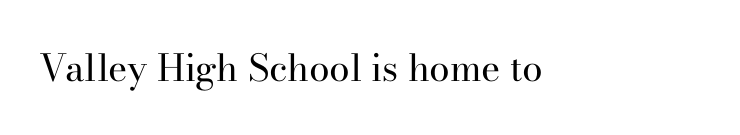
{"serif": "yes", "italic": "no", "bold": "no", "weight": "regular", "width": "normal", "stroke_contrast": "high", "x_height": "small", "monospaced": "no", "underline": "no", "letter_spacing": "normal", "letter_spacing_em": 0.0, "glyph_px": 37}
